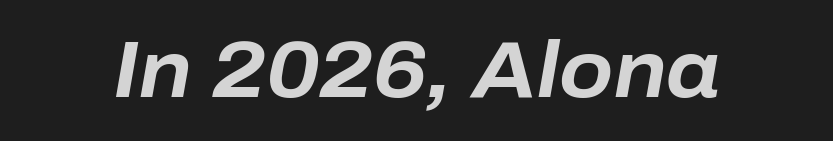
Letters rest on an invisible, unmarked baseline. The glyphs look as if they've been sheared to an angle. No extra tracking has been applied to these lines. The letters advance in unequal steps, a hallmark of proportional type. Heavy-handed strokes throughout: this text is bold.
